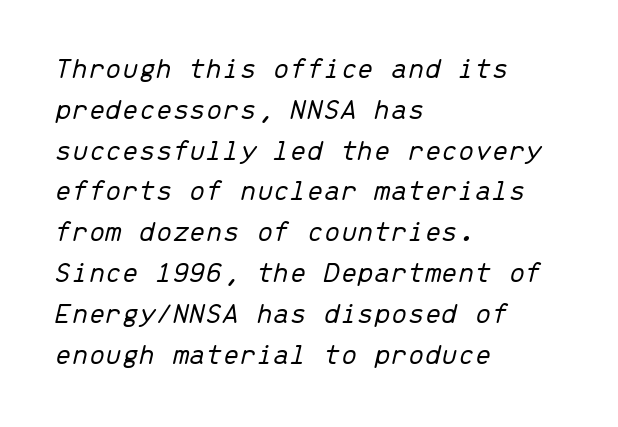
{"italic": "yes", "lean": "right", "slant_degrees": 13, "bold": "no", "weight": "light", "width": "normal", "stroke_contrast": "low", "x_height": "medium", "monospaced": "yes", "underline": "no", "align": "left", "line_spacing": "normal", "line_spacing_ratio": 1.36, "letter_spacing": "normal", "letter_spacing_em": 0.0, "glyph_px": 30}
